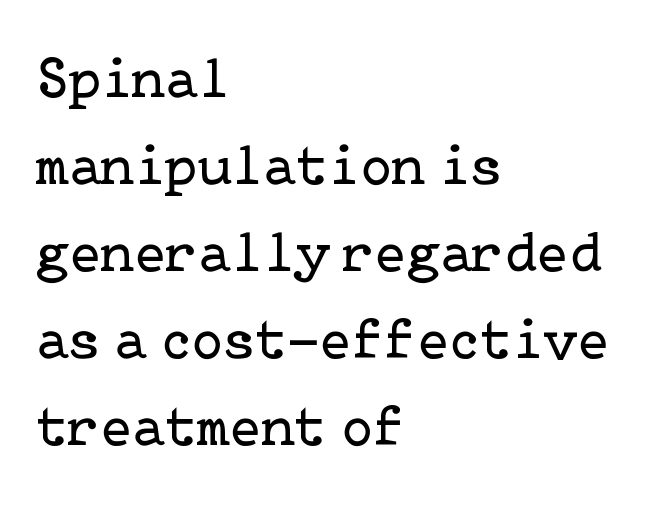
{"serif": "yes", "italic": "no", "bold": "no", "weight": "regular", "width": "normal", "stroke_contrast": "low", "x_height": "medium", "underline": "no", "align": "left", "line_spacing": "normal", "line_spacing_ratio": 1.5, "letter_spacing": "normal", "letter_spacing_em": 0.0, "glyph_px": 58}
